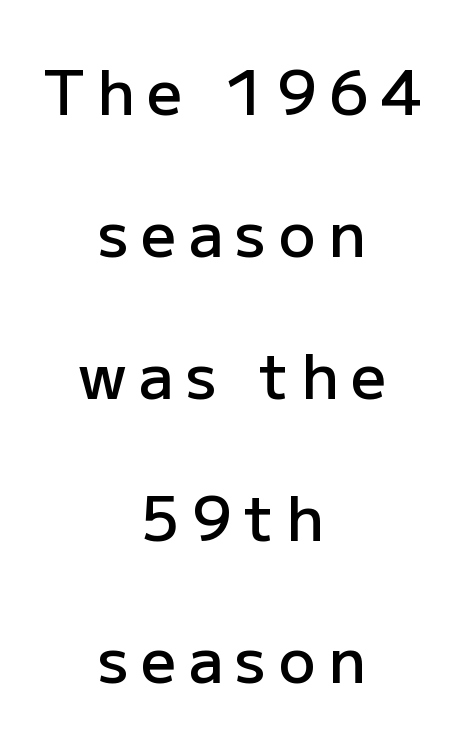
Observe the absence of serifs on each vertical stroke in this sample. The passage shown has open, widely tracked lettering throughout. Vertical strokes here are truly vertical. The baseline area is clear. Students, observe: this is what heavily led, spacious text looks like. Reading down the block, each line starts at a different indent, mirrored at its end.
